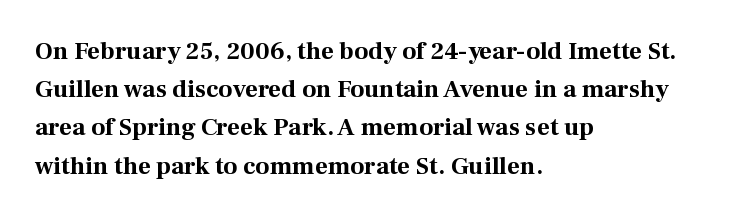
{"italic": "no", "bold": "yes", "underline": "no", "align": "left", "line_spacing": "normal", "line_spacing_ratio": 1.53, "letter_spacing": "normal", "letter_spacing_em": 0.0, "glyph_px": 25}
